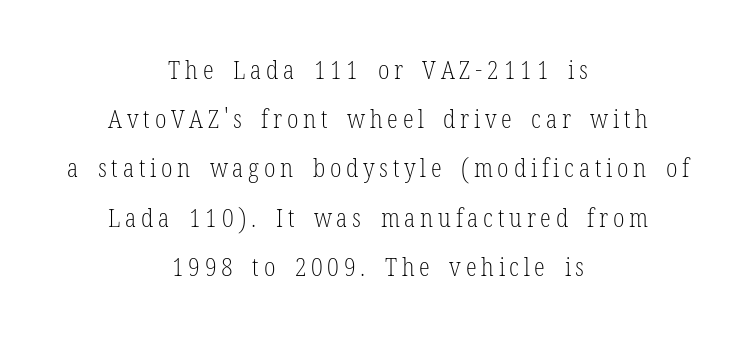
Q: Is the text bold? A: No.
Q: Is the text italic (slanted)? A: No, it is upright.
Q: Is the text underlined? A: No.
Q: How is the paragraph aligned? A: Centered.
Q: Is the spacing between lines tight, normal or loose? A: Loose.
